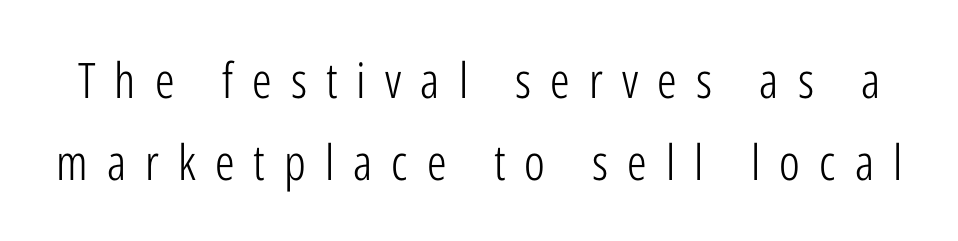
Q: Is the text bold? A: No.
Q: Is the text italic (slanted)? A: No, it is upright.
Q: Is the typeface a serif or a sans-serif typeface? A: Sans-serif.
Q: Is the text underlined? A: No.
Q: Is the spacing between letters normal or unusually wide? A: Unusually wide.
Q: Is the spacing between lines tight, normal or loose? A: Normal.
Q: Width (condensed, normal, or wide)? A: Condensed.
Q: Stroke contrast? A: Low.
Q: x-height? A: Medium.
Q: Monospaced? A: No.
